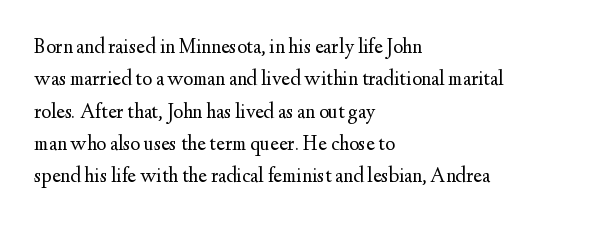
Q: Is the text bold? A: No.
Q: Is the text italic (slanted)? A: No, it is upright.
Q: Is the text underlined? A: No.
Q: How is the paragraph aligned? A: Left-aligned.
Q: Is the spacing between letters normal or unusually wide? A: Normal.
Q: Is the spacing between lines tight, normal or loose? A: Normal.
